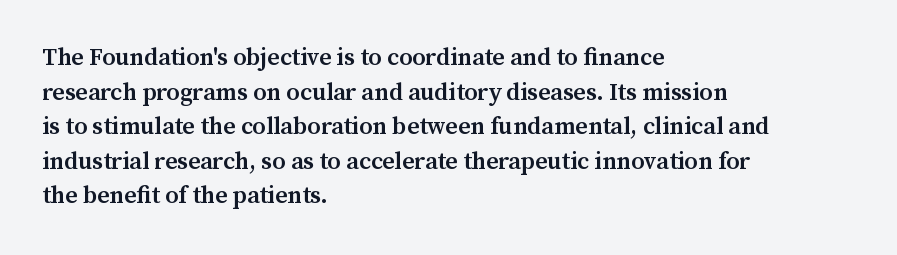
The image shows 24 px text type, upright; set left-aligned, normal line spacing (1.44x), normal letter spacing, not underlined.
